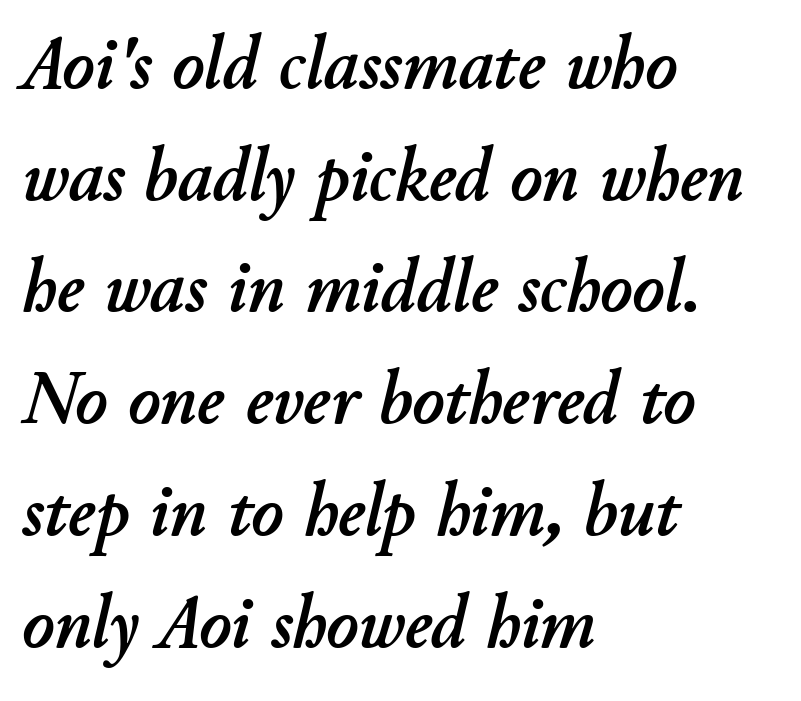
{"italic": "yes", "lean": "right", "slant_degrees": 11, "width": "normal", "stroke_contrast": "low", "x_height": "small", "monospaced": "no", "underline": "no", "align": "left", "line_spacing": "normal", "line_spacing_ratio": 1.47, "letter_spacing": "normal", "letter_spacing_em": 0.0, "glyph_px": 76}
